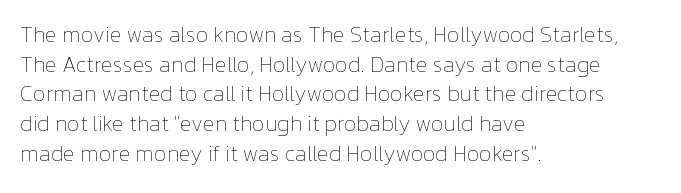
The image shows 22 px text type, upright; set left-aligned, normal line spacing (1.35x), normal letter spacing, not underlined.
